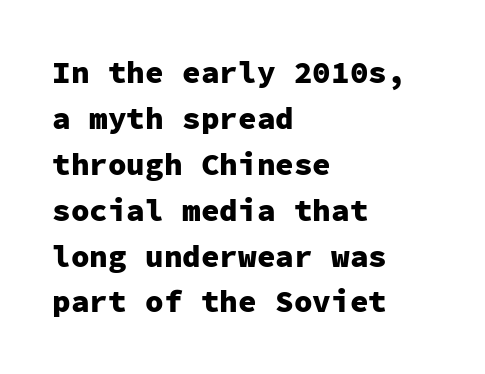
{"serif": "no", "italic": "no", "bold": "yes", "weight": "heavy", "width": "normal", "stroke_contrast": "low", "x_height": "medium", "monospaced": "yes", "underline": "no", "align": "left", "line_spacing": "normal", "line_spacing_ratio": 1.48, "letter_spacing": "normal", "letter_spacing_em": 0.0, "glyph_px": 31}
